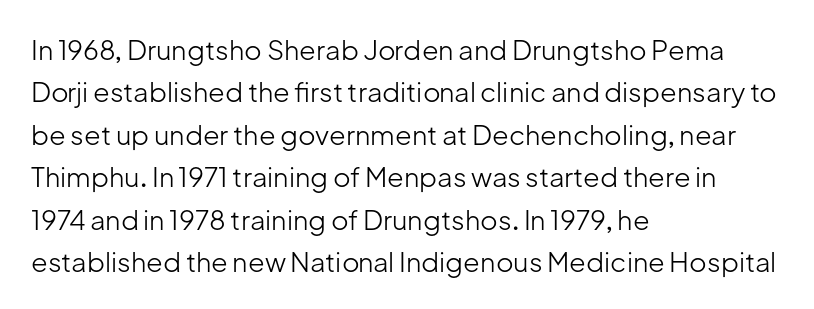
The image shows 27 px text type, upright; set left-aligned, normal line spacing (1.57x), normal letter spacing, not underlined.
